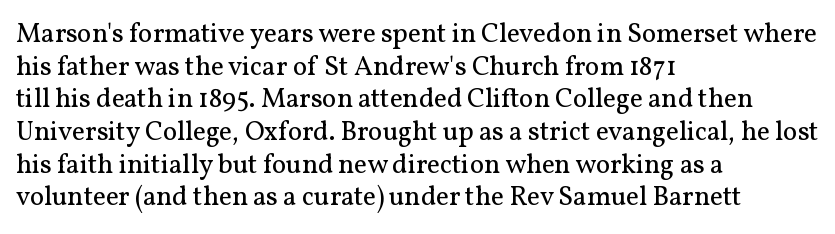
What stands out about the letter spacing? Nothing — it is the standard amount. This is not heavy type; no bold has been used. Just letters on the line, the space beneath them empty. Notice how the stems are strictly vertical — no italics here. This rendering uses left alignment, leaving the right contour irregular.
